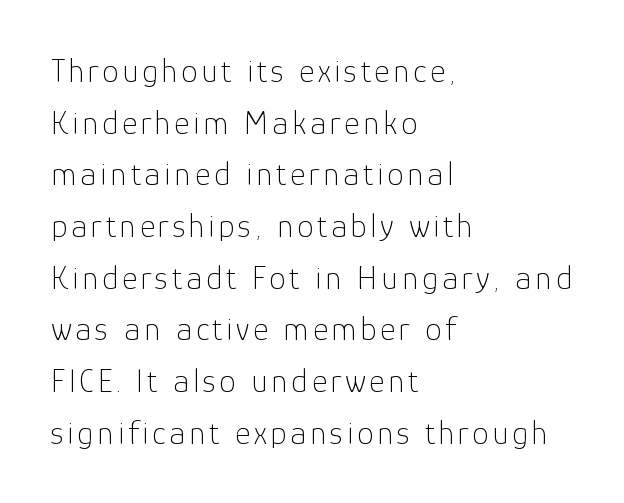
Q: Is the text bold? A: No.
Q: Is the text italic (slanted)? A: No, it is upright.
Q: Is the typeface a serif or a sans-serif typeface? A: Sans-serif.
Q: Is the text underlined? A: No.
Q: How is the paragraph aligned? A: Left-aligned.
Q: Is the spacing between lines tight, normal or loose? A: Normal.
Q: Width (condensed, normal, or wide)? A: Normal.
Q: Stroke contrast? A: Low.
Q: x-height? A: Medium.
Q: Monospaced? A: No.
